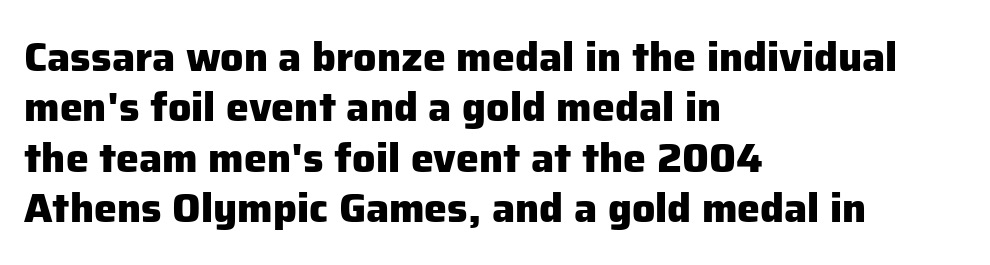
Q: Is the text bold? A: Yes.
Q: Is the text italic (slanted)? A: No, it is upright.
Q: Is the typeface a serif or a sans-serif typeface? A: Sans-serif.
Q: Is the text underlined? A: No.
Q: How is the paragraph aligned? A: Left-aligned.
Q: Is the spacing between letters normal or unusually wide? A: Normal.
Q: Width (condensed, normal, or wide)? A: Normal.
Q: Stroke contrast? A: Low.
Q: x-height? A: Medium.
Q: Monospaced? A: No.
